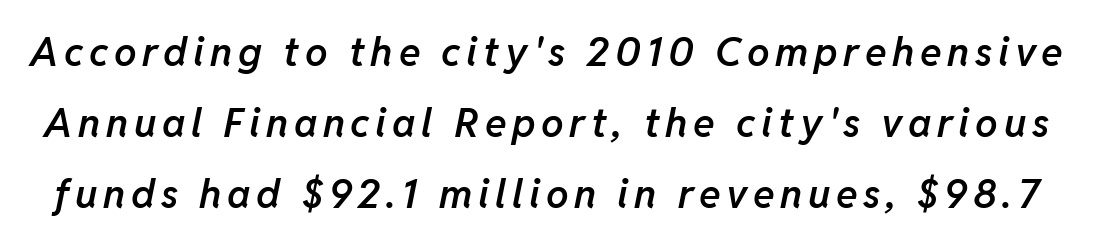
Emphasis by weight is partial: semibold. Proportional: the letters do not fall into vertical columns. This sample uses an oblique cut, with every glyph tilted off the vertical. Letters rest on an invisible, unmarked baseline.
